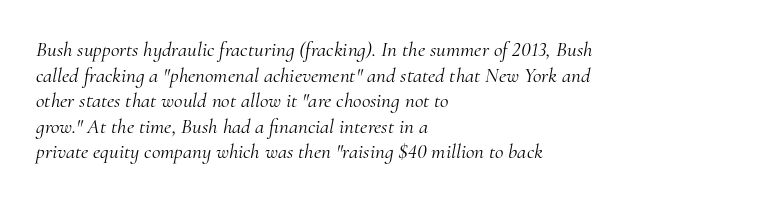
Emphasis-style slanted type is in use. How are the letters spaced? Ordinarily, with no added tracking. One-word summary of the alignment: left. The weight tops out at a normal text grade. This rendering features lettering with no underline.
